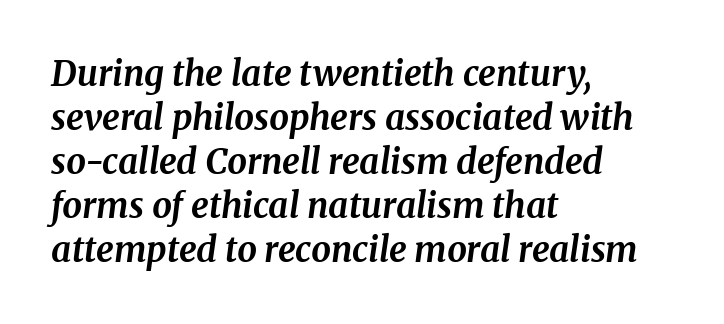
Q: Is the text bold? A: Yes.
Q: Is the text italic (slanted)? A: Yes, it leans right by about 8 degrees.
Q: Is the typeface a serif or a sans-serif typeface? A: Serif.
Q: Is the text underlined? A: No.
Q: How is the paragraph aligned? A: Left-aligned.
Q: Is the spacing between letters normal or unusually wide? A: Normal.
Q: Is the spacing between lines tight, normal or loose? A: Normal.
Q: Width (condensed, normal, or wide)? A: Normal.
Q: Stroke contrast? A: Medium.
Q: x-height? A: Medium.
Q: Monospaced? A: No.
